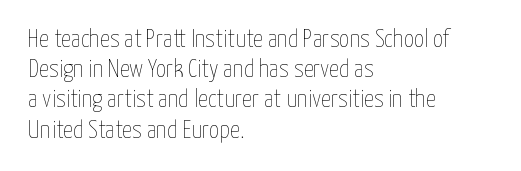
Q: Is the text bold? A: No.
Q: Is the text italic (slanted)? A: No, it is upright.
Q: Is the text underlined? A: No.
Q: How is the paragraph aligned? A: Left-aligned.
Q: Is the spacing between letters normal or unusually wide? A: Normal.
